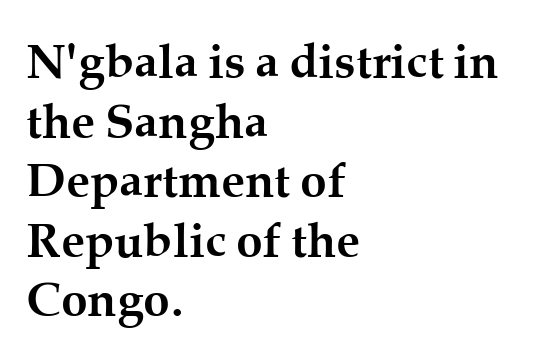
{"serif": "yes", "italic": "no", "bold": "yes", "weight": "semibold", "width": "normal", "stroke_contrast": "medium", "x_height": "medium", "monospaced": "no", "underline": "no", "align": "left", "line_spacing_ratio": 1.24, "letter_spacing": "normal", "letter_spacing_em": 0.0, "glyph_px": 48}
